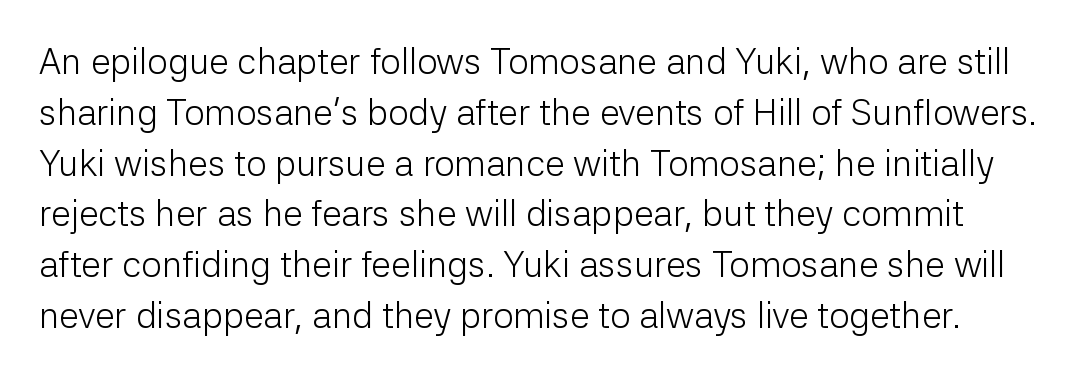
Proportional: the letters do not fall into vertical columns. Stem width sits at or under what a default text font uses. You can tell it's not italic because the verticals are truly vertical. A normal amount of white space separates one row of letters from the next.
